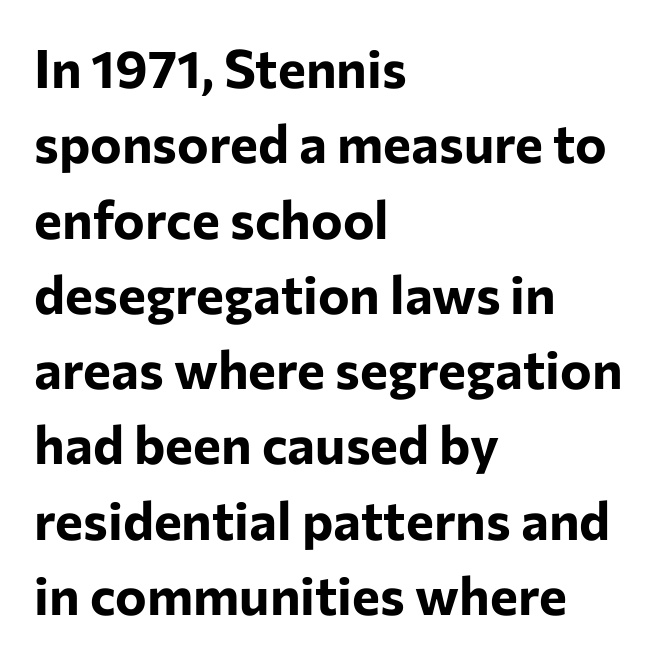
Q: Is the text bold? A: Yes.
Q: Is the text italic (slanted)? A: No, it is upright.
Q: Is the typeface a serif or a sans-serif typeface? A: Sans-serif.
Q: Is the text underlined? A: No.
Q: How is the paragraph aligned? A: Left-aligned.
Q: Is the spacing between letters normal or unusually wide? A: Normal.
Q: Is the spacing between lines tight, normal or loose? A: Normal.
Q: Width (condensed, normal, or wide)? A: Normal.
Q: Stroke contrast? A: Low.
Q: x-height? A: Medium.
Q: Monospaced? A: No.
